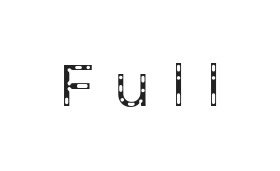
{"serif": "no", "italic": "no", "bold": "no", "weight": "regular", "width": "normal", "stroke_contrast": "low", "x_height": "medium", "monospaced": "no", "underline": "no", "letter_spacing": "wide", "letter_spacing_em": 0.35, "glyph_px": 63}
